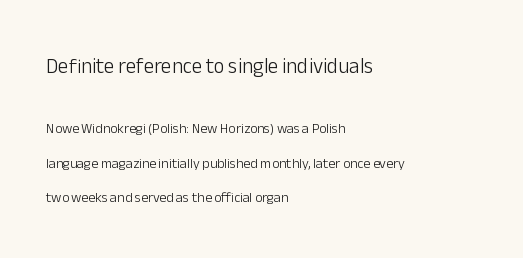
{"italic": "no", "bold": "no", "underline": "no", "align": "left", "line_spacing": "loose", "line_spacing_ratio": 2.48, "letter_spacing": "normal", "letter_spacing_em": 0.0, "larger_block": "first", "size_ratio": 1.5, "glyph_px": 21}
